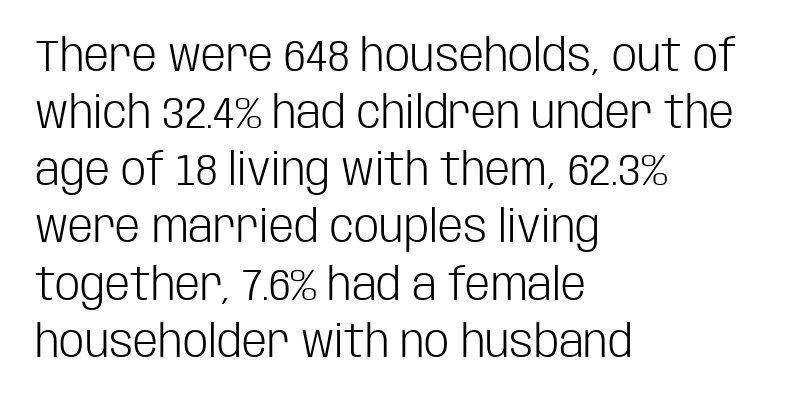
The image shows 45 px light, condensed sans-serif type, upright; set left-aligned, normal line spacing (1.27x), normal letter spacing, not underlined; low stroke contrast and a large x-height.
